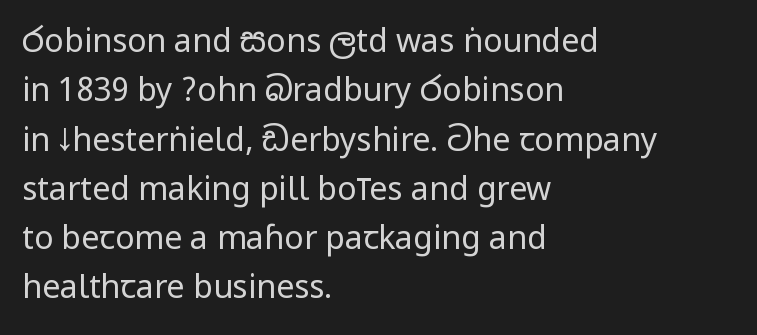
The image shows 32 px regular-weight, condensed sans-serif type, upright; set left-aligned, normal line spacing (1.54x), normal letter spacing, not underlined; low stroke contrast.
